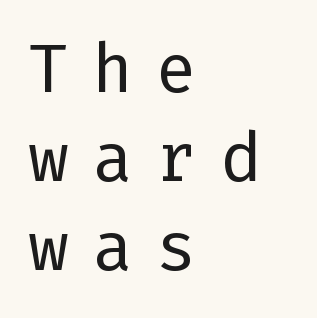
{"serif": "no", "italic": "no", "bold": "no", "weight": "regular", "width": "normal", "stroke_contrast": "low", "x_height": "medium", "underline": "no", "align": "left", "line_spacing": "normal", "line_spacing_ratio": 1.31, "letter_spacing": "wide", "letter_spacing_em": 0.34, "glyph_px": 68}
